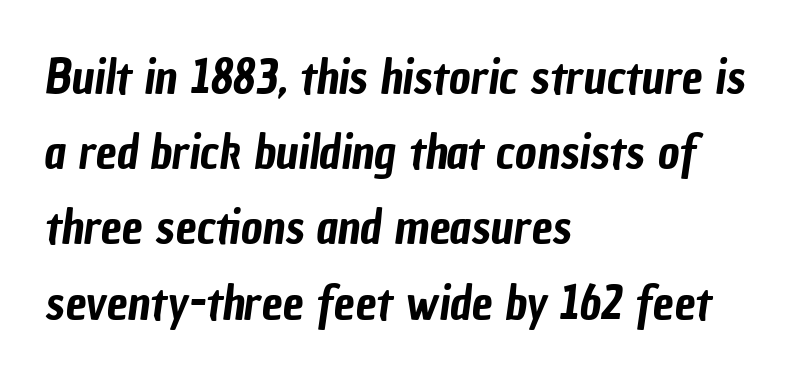
You can tell from the bare stems that sans-serif type was used. Descender tails drop into unmarked territory. Alignment: flush left. Tracking value appears to be zero — textbook default spacing. These lines sit exactly where default settings would place them. Proportional: the letters do not fall into vertical columns.
